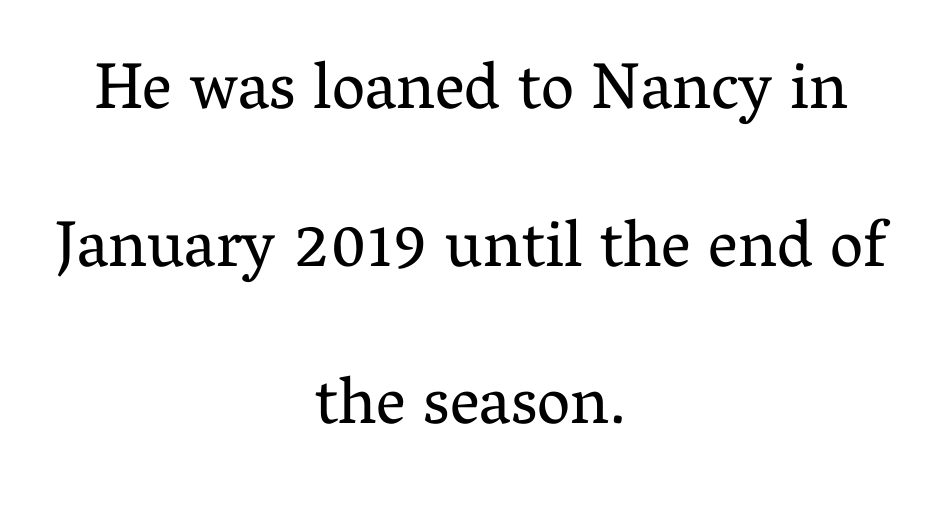
{"serif": "yes", "italic": "no", "bold": "no", "weight": "regular", "width": "normal", "stroke_contrast": "medium", "x_height": "medium", "monospaced": "no", "underline": "no", "align": "center", "line_spacing": "loose", "line_spacing_ratio": 2.39, "letter_spacing": "normal", "letter_spacing_em": 0.0, "glyph_px": 66}
